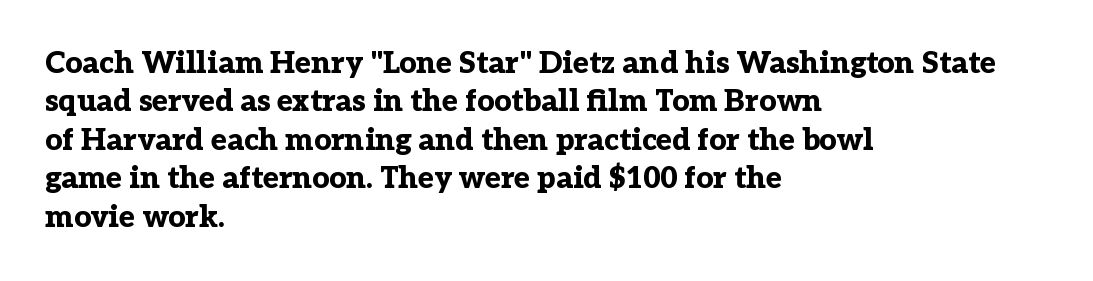
The image shows 30 px bold serif type, upright; set left-aligned, normal line spacing (1.28x), normal letter spacing, not underlined; low stroke contrast and a medium x-height.
